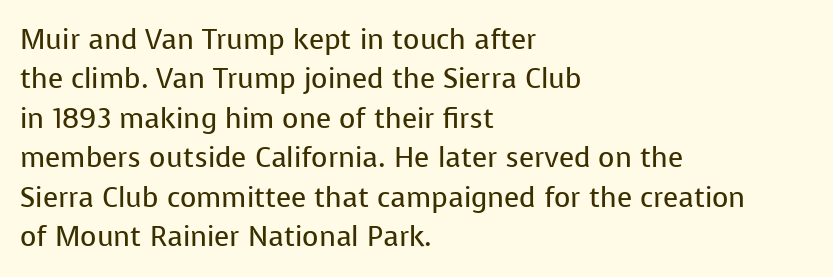
Q: Is the text bold? A: No.
Q: Is the text italic (slanted)? A: No, it is upright.
Q: Is the typeface a serif or a sans-serif typeface? A: Sans-serif.
Q: Is the text underlined? A: No.
Q: How is the paragraph aligned? A: Left-aligned.
Q: Is the spacing between letters normal or unusually wide? A: Normal.
Q: Is the spacing between lines tight, normal or loose? A: Normal.
Q: Width (condensed, normal, or wide)? A: Normal.
Q: Stroke contrast? A: Low.
Q: x-height? A: Medium.
Q: Monospaced? A: No.
